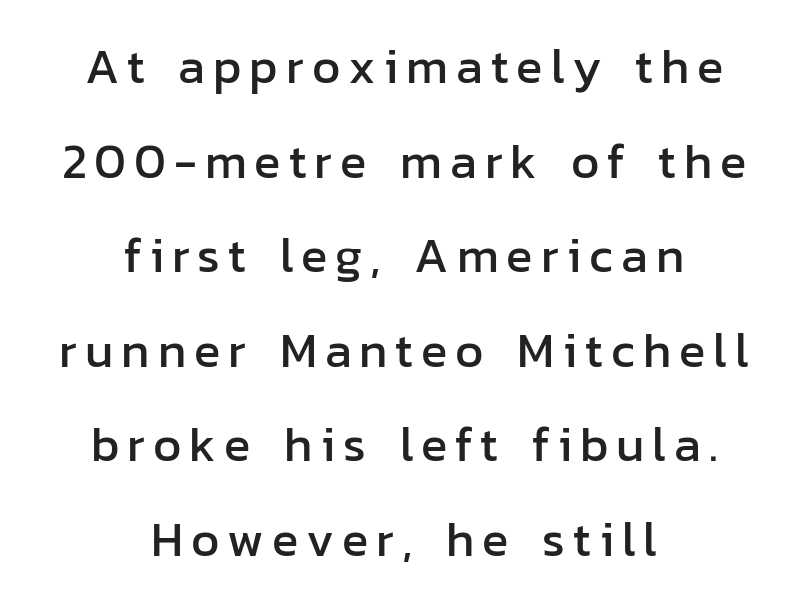
The image shows 49 px sans-serif type, upright; set centered, loose line spacing (1.93x), not underlined; low stroke contrast and a medium x-height.
